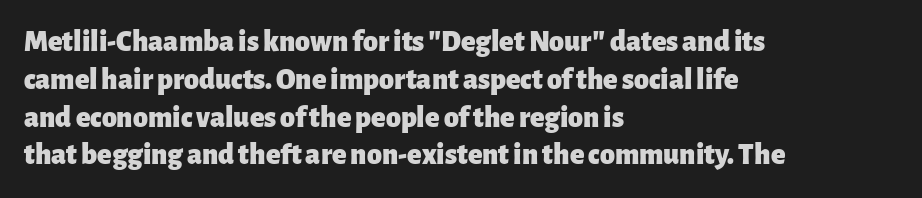
The image shows 30 px heavy sans-serif type, upright; set left-aligned, normal line spacing (1.26x), normal letter spacing, not underlined; low stroke contrast and a medium x-height.
